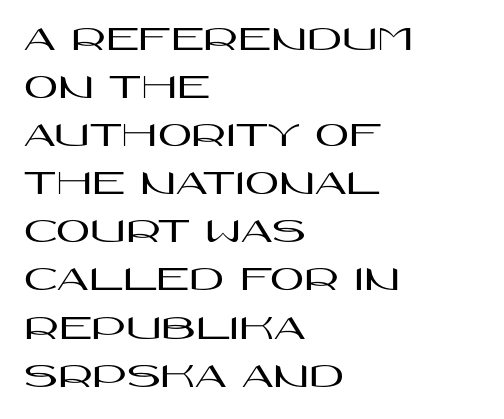
Rows of type keep a routine distance in the vertical direction. This is the regular roman posture of the typeface. Does the type have serifs? No, each stem ends abruptly. Words appear dense and cohesive because spacing is normal. The lines in this sample share a left origin and differ only in where they stop. Each letter keeps its own natural width here, so spacing adapts to shape.
